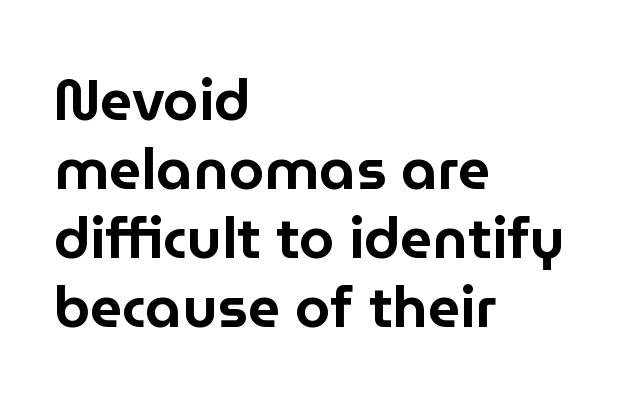
Q: Is the text italic (slanted)? A: No, it is upright.
Q: Is the typeface a serif or a sans-serif typeface? A: Sans-serif.
Q: Is the text underlined? A: No.
Q: How is the paragraph aligned? A: Left-aligned.
Q: Is the spacing between letters normal or unusually wide? A: Normal.
Q: Width (condensed, normal, or wide)? A: Normal.
Q: Stroke contrast? A: Low.
Q: x-height? A: Medium.
Q: Monospaced? A: No.
